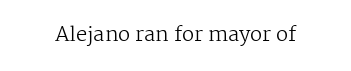
The image shows 20 px text type, upright; set normal letter spacing, not underlined.
